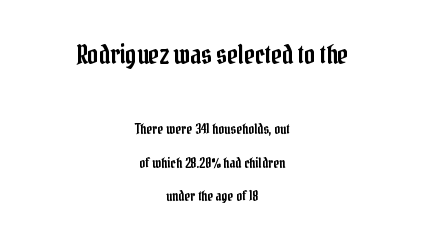
Q: Is the text italic (slanted)? A: No, it is upright.
Q: Is the text underlined? A: No.
Q: How is the paragraph aligned? A: Centered.
Q: Is the spacing between letters normal or unusually wide? A: Normal.
Q: Is the spacing between lines tight, normal or loose? A: Loose.
Q: Which block of text is set in a larger size, the first (top) or the second (bottom)? A: The first (top) one.
